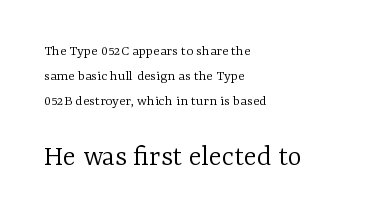
The image shows 30 px light serif type, upright; set left-aligned, normal line spacing (1.66x), normal letter spacing, not underlined; the second (bottom) block is 2.0x larger; low stroke contrast and a medium x-height.
